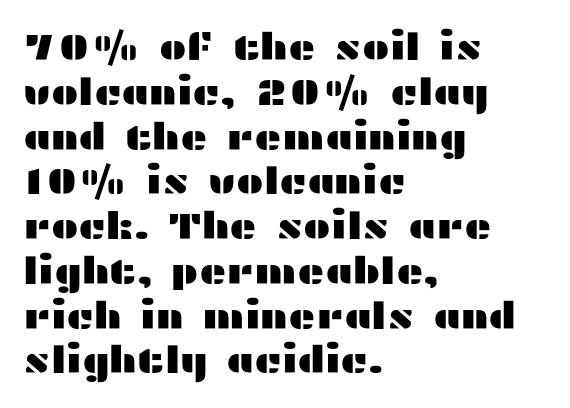
{"serif": "no", "italic": "no", "width": "wide", "stroke_contrast": "medium", "x_height": "medium", "monospaced": "no", "underline": "no", "align": "left", "line_spacing_ratio": 1.21, "letter_spacing": "normal", "letter_spacing_em": 0.0, "glyph_px": 37}
